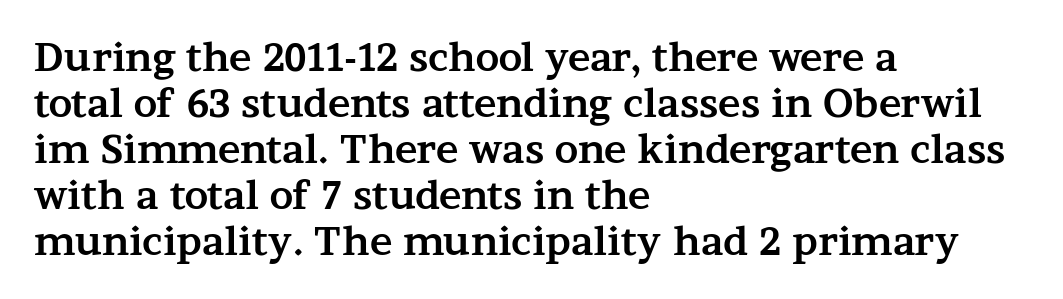
Is this a sans? No — the strokes have serifs. The strip under each line holds only bare page. Upright lettering throughout. A typesetter would call this proportional, since set widths differ per character. Compared with an ordinary text face, these strokes are far heavier — a full bold. Inter-character spacing is left at the font's built-in metrics.
